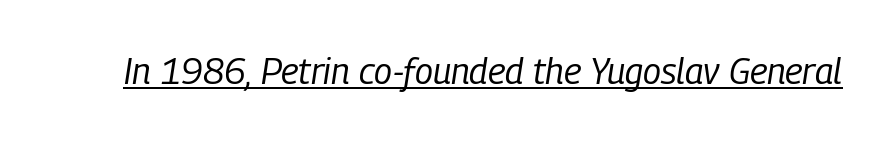
Q: Is the text bold? A: No.
Q: Is the text italic (slanted)? A: Yes, it leans right by about 9 degrees.
Q: Is the text underlined? A: Yes.
Q: Is the spacing between letters normal or unusually wide? A: Normal.
Q: Width (condensed, normal, or wide)? A: Condensed.
Q: Stroke contrast? A: Low.
Q: x-height? A: Medium.
Q: Monospaced? A: No.
